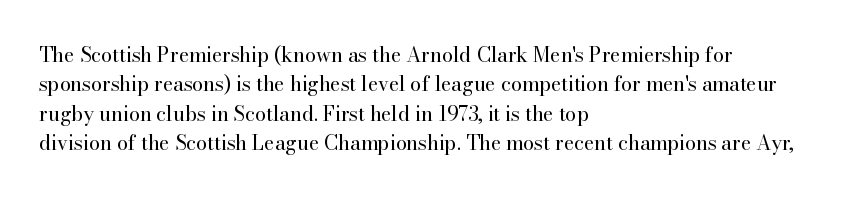
Look at the tracking — it's just the regular setting, nothing added. This sample keeps an unexceptional amount of space between lines. A typesetter would mark this as roman, not italic. Each row of text sits above clean, open space. Ink coverage per letter is moderate at most. This rendering uses left alignment, leaving the right contour irregular.
